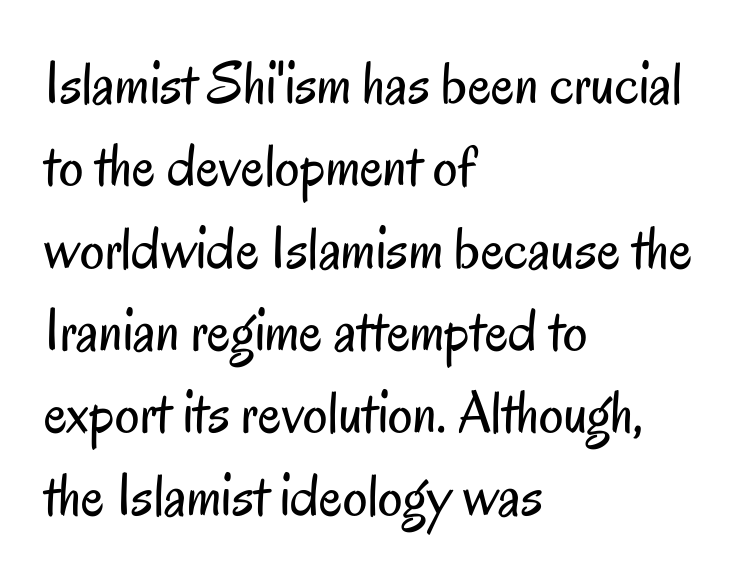
{"serif": "no", "italic": "no", "bold": "no", "weight": "regular", "width": "condensed", "stroke_contrast": "low", "x_height": "small", "monospaced": "no", "underline": "no", "align": "left", "line_spacing": "normal", "line_spacing_ratio": 1.35, "letter_spacing": "normal", "letter_spacing_em": 0.0, "glyph_px": 61}
